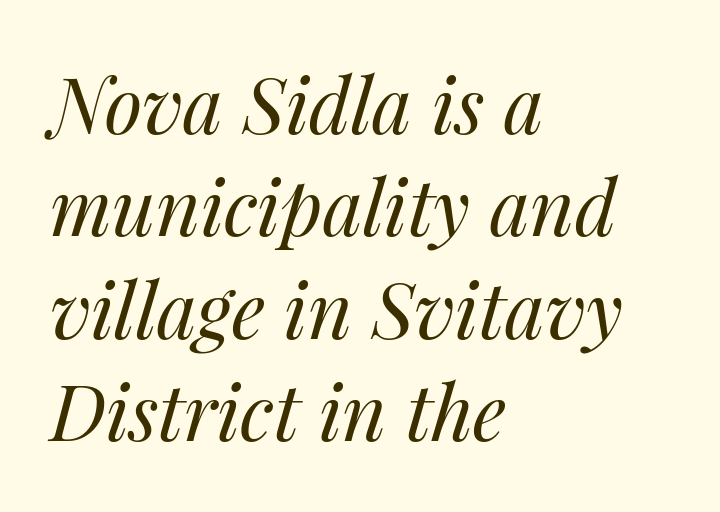
{"italic": "yes", "lean": "right", "slant_degrees": 14, "bold": "no", "weight": "regular", "width": "normal", "stroke_contrast": "medium", "x_height": "medium", "monospaced": "no", "underline": "no", "align": "left", "line_spacing": "normal", "line_spacing_ratio": 1.33, "letter_spacing": "normal", "letter_spacing_em": 0.0, "glyph_px": 77}
